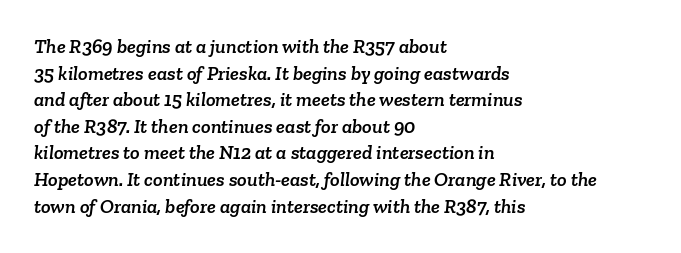
Unmarked baselines from the first word to the last. Line starts are locked; line ends wander. The line texture is even and compact thanks to regular tracking. The block of text has a typical density, with ordinary space between rows.
